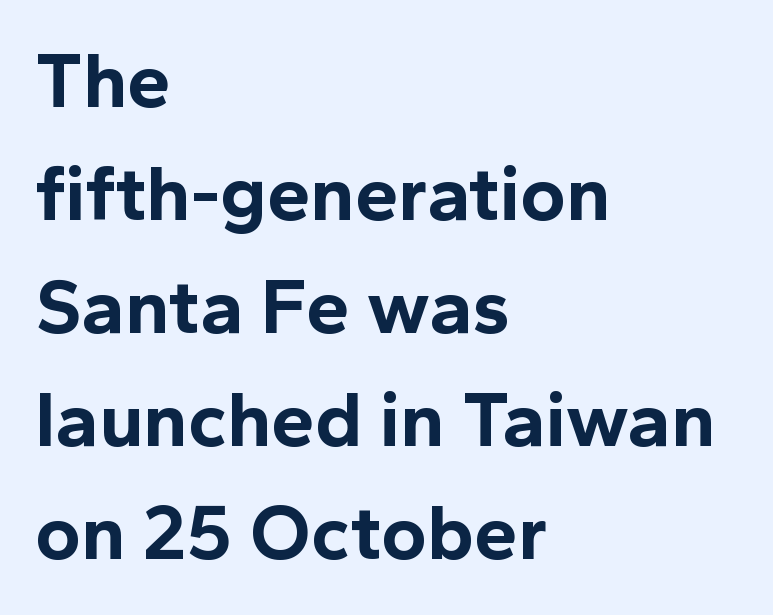
Q: Is the text bold? A: Yes.
Q: Is the text italic (slanted)? A: No, it is upright.
Q: Is the typeface a serif or a sans-serif typeface? A: Sans-serif.
Q: Is the text underlined? A: No.
Q: How is the paragraph aligned? A: Left-aligned.
Q: Is the spacing between letters normal or unusually wide? A: Normal.
Q: Is the spacing between lines tight, normal or loose? A: Normal.
Q: Width (condensed, normal, or wide)? A: Normal.
Q: x-height? A: Medium.
Q: Monospaced? A: No.
